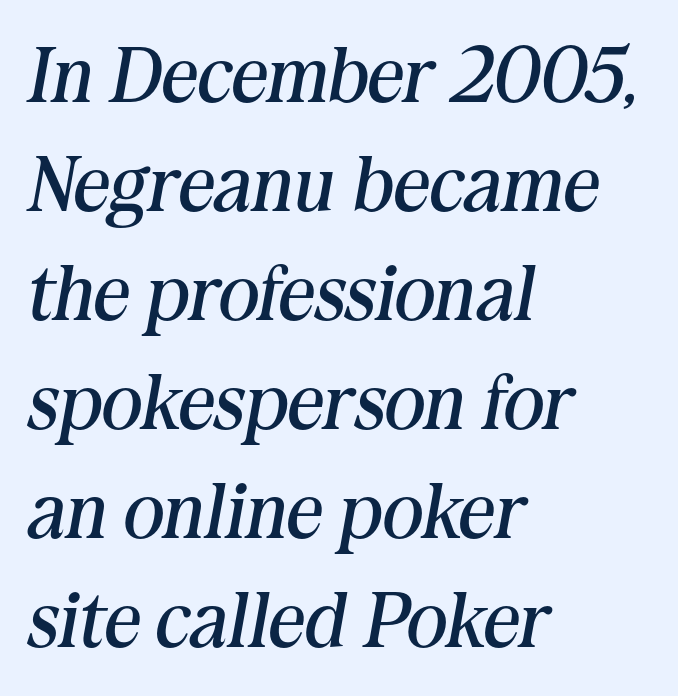
A student would call this left alignment; a typographer would say flush left, rag right. These lines are rendered in a variable-pitch font. Each word holds together tightly as a unit, with standard inter-letter gaps. It's the slanting kind of type. Small tapered or slab feet sit at the stroke ends, so this counts as serif.
